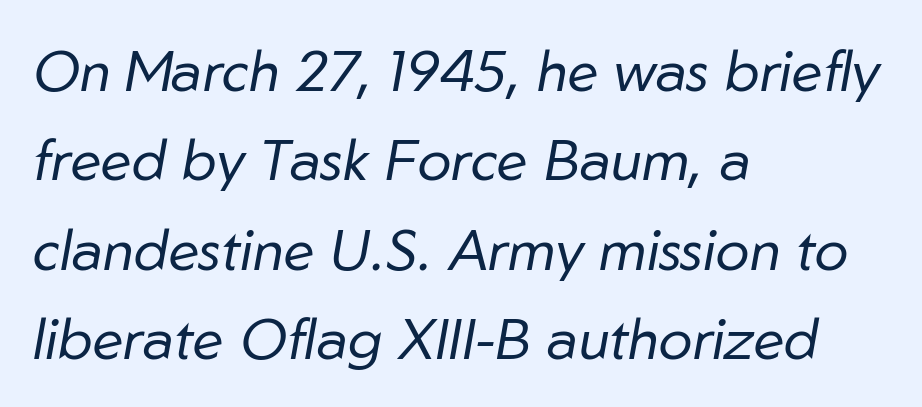
Q: Is the text bold? A: No.
Q: Is the text italic (slanted)? A: Yes, it leans right by about 10 degrees.
Q: Is the text underlined? A: No.
Q: How is the paragraph aligned? A: Left-aligned.
Q: Is the spacing between letters normal or unusually wide? A: Normal.
Q: Is the spacing between lines tight, normal or loose? A: Normal.
Q: Width (condensed, normal, or wide)? A: Normal.
Q: Stroke contrast? A: Low.
Q: x-height? A: Medium.
Q: Monospaced? A: No.
